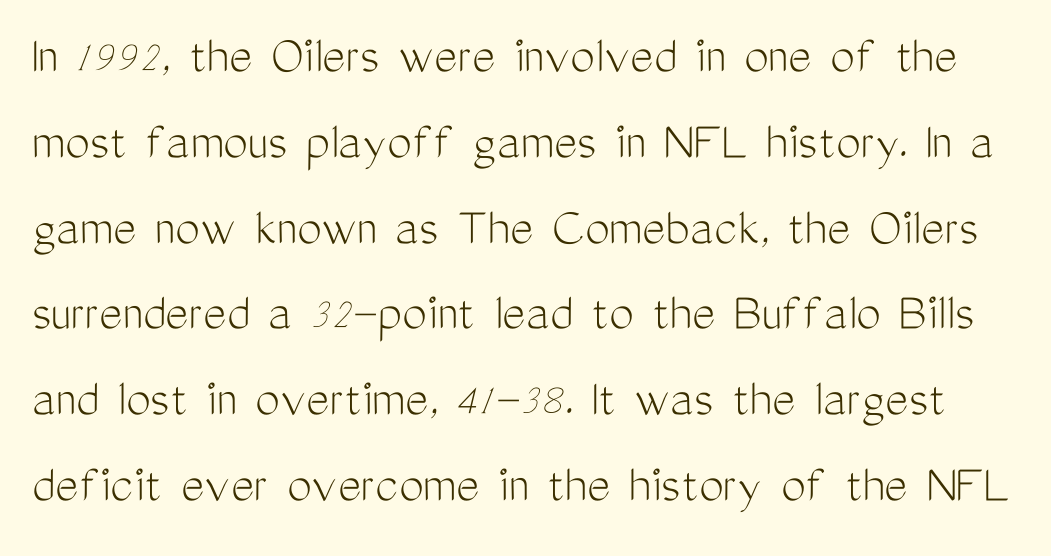
Q: Is the text bold? A: No.
Q: Is the text italic (slanted)? A: No, it is upright.
Q: Is the typeface a serif or a sans-serif typeface? A: Sans-serif.
Q: Is the text underlined? A: No.
Q: Is the spacing between letters normal or unusually wide? A: Normal.
Q: Is the spacing between lines tight, normal or loose? A: Normal.
Q: Width (condensed, normal, or wide)? A: Condensed.
Q: Stroke contrast? A: Medium.
Q: x-height? A: Medium.
Q: Monospaced? A: No.
